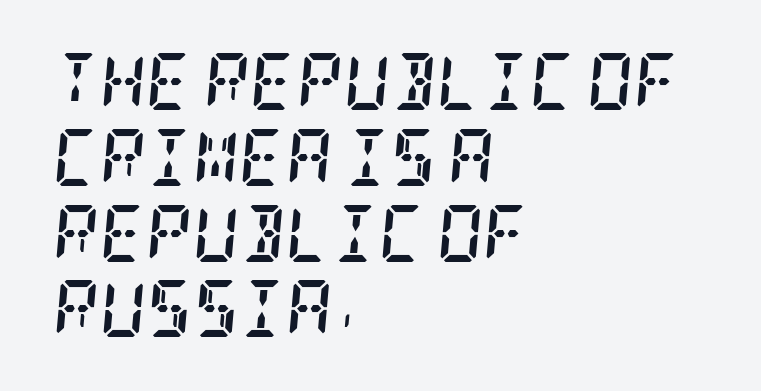
The image shows 57 px semibold, condensed serif type, italic (leaning right); set left-aligned, normal line spacing (1.33x), normal letter spacing, not underlined; low stroke contrast and a large x-height.
